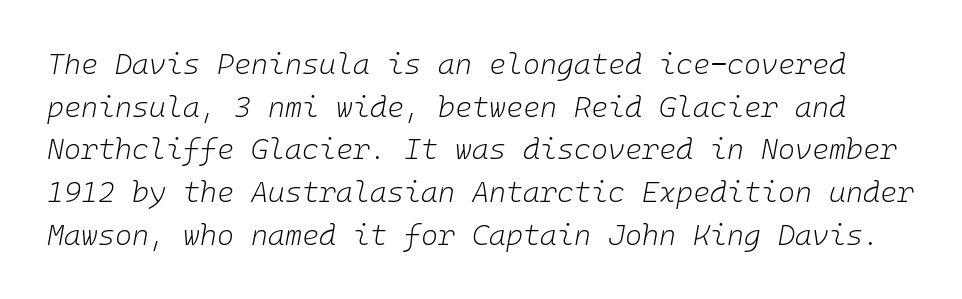
Q: Is the text bold? A: No.
Q: Is the text italic (slanted)? A: Yes, it leans right by about 10 degrees.
Q: Is the text underlined? A: No.
Q: Is the spacing between letters normal or unusually wide? A: Normal.
Q: Is the spacing between lines tight, normal or loose? A: Normal.
Q: Width (condensed, normal, or wide)? A: Normal.
Q: Stroke contrast? A: Low.
Q: x-height? A: Medium.
